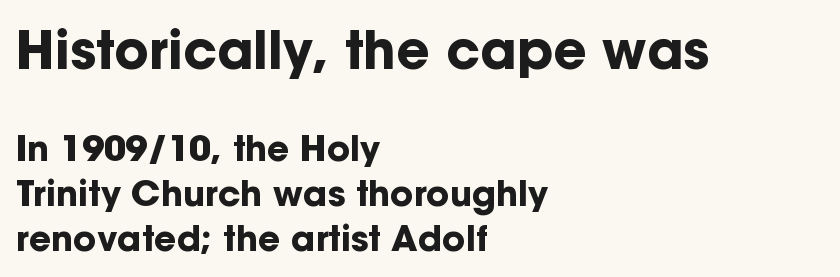
Q: Is the text bold? A: Yes.
Q: Is the text italic (slanted)? A: No, it is upright.
Q: Is the typeface a serif or a sans-serif typeface? A: Sans-serif.
Q: Is the text underlined? A: No.
Q: How is the paragraph aligned? A: Left-aligned.
Q: Is the spacing between letters normal or unusually wide? A: Normal.
Q: Is the spacing between lines tight, normal or loose? A: Normal.
Q: Which block of text is set in a larger size, the first (top) or the second (bottom)? A: The first (top) one.
Q: Width (condensed, normal, or wide)? A: Normal.
Q: Stroke contrast? A: Low.
Q: x-height? A: Medium.
Q: Monospaced? A: No.
